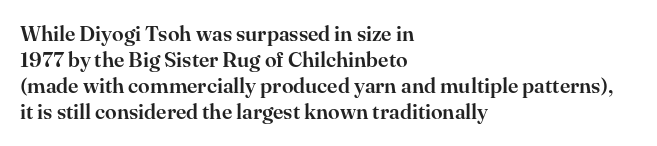
The image shows 21 px text type, upright; set left-aligned, line spacing 1.24x, normal letter spacing, not underlined.
